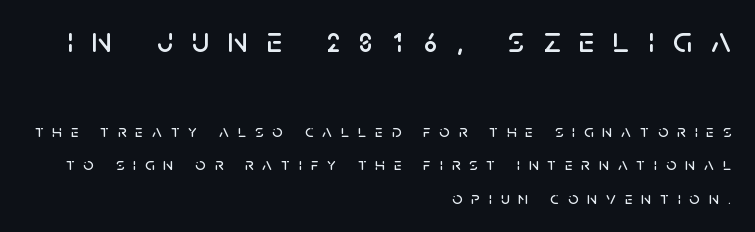
{"serif": "no", "italic": "no", "width": "normal", "stroke_contrast": "low", "x_height": "large", "monospaced": "no", "underline": "no", "align": "right", "line_spacing_ratio": 1.87, "letter_spacing": "wide", "letter_spacing_em": 0.5, "larger_block": "first", "size_ratio": 2.06, "glyph_px": 37}
